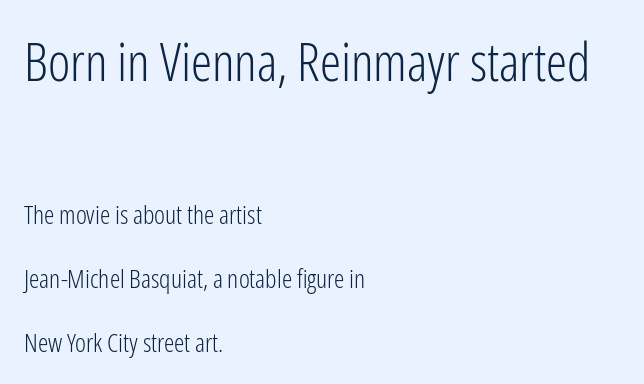
Q: Is the text bold? A: No.
Q: Is the text italic (slanted)? A: No, it is upright.
Q: Is the typeface a serif or a sans-serif typeface? A: Sans-serif.
Q: Is the text underlined? A: No.
Q: How is the paragraph aligned? A: Left-aligned.
Q: Is the spacing between letters normal or unusually wide? A: Normal.
Q: Is the spacing between lines tight, normal or loose? A: Loose.
Q: Which block of text is set in a larger size, the first (top) or the second (bottom)? A: The first (top) one.
Q: Width (condensed, normal, or wide)? A: Condensed.
Q: Stroke contrast? A: Low.
Q: x-height? A: Medium.
Q: Monospaced? A: No.
